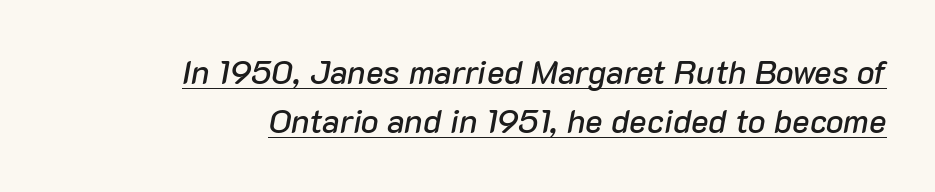
Tall strokes in this sample are angled rather than plumb. The lines in this sample share a right terminus and differ only in where they begin. Looks like someone drew a line under every word here. Regarding leading, the lines here are spaced in the standard way.
